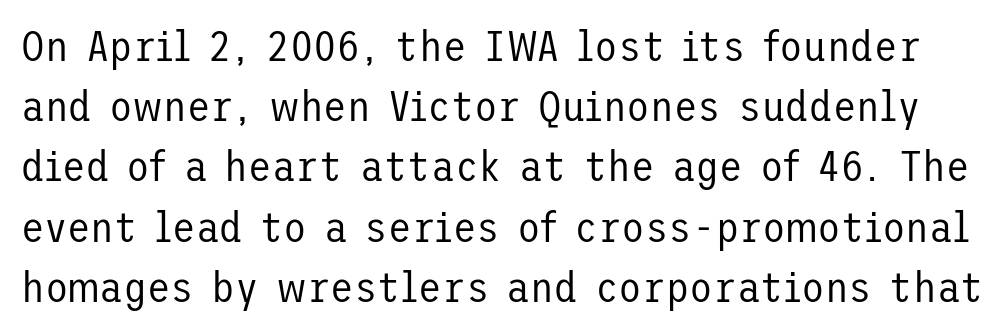
If you drew a line through each stem, it would be perfectly vertical. Default kerning and tracking; the words read as compact shapes. The letters carry no serifs — their stems end cleanly without finishing strokes. This rendering features lettering with no underline. Is the type heavy? It reads as light-to-regular instead. If you measured baseline to baseline, you'd find a middling distance.
